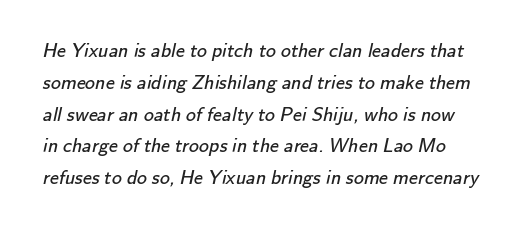
{"bold": "no", "underline": "no", "line_spacing": "normal", "line_spacing_ratio": 1.59, "letter_spacing": "normal", "letter_spacing_em": 0.0, "glyph_px": 20}
